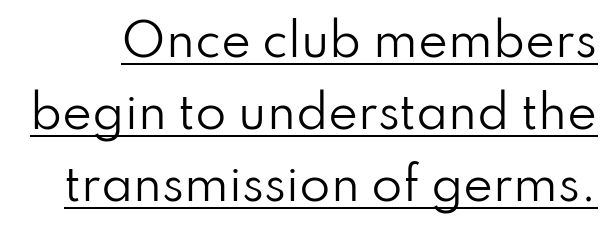
{"serif": "no", "italic": "no", "bold": "no", "weight": "regular", "width": "normal", "stroke_contrast": "low", "x_height": "small", "monospaced": "no", "underline": "yes", "line_spacing": "normal", "line_spacing_ratio": 1.6, "letter_spacing": "normal", "letter_spacing_em": 0.0, "glyph_px": 45}
